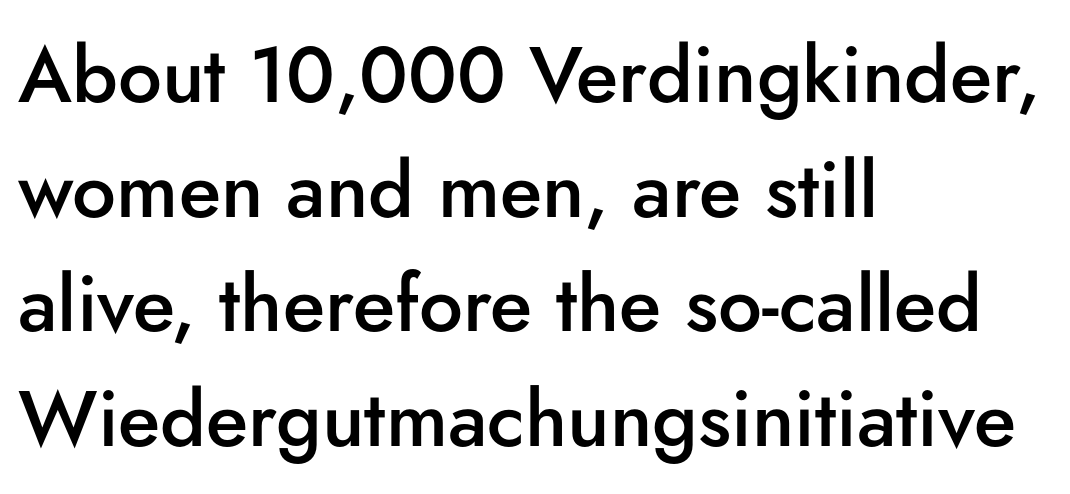
Regular leading. Here the glyphs are tracked normally, forming tight word shapes. The space directly below the letters is spotless. To sum up the face: it is a sans, with no serifs. Do the letters lean? They stand straight. This is the in-between weight designers call semibold or demi.
